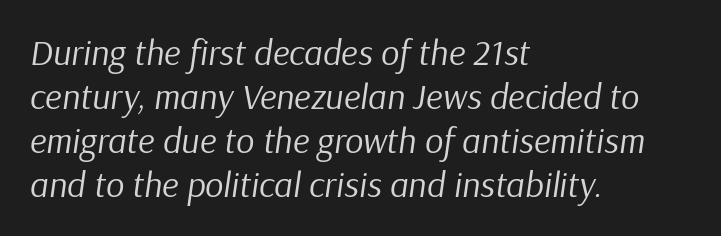
There's an unmistakable incline to the writing here. Leftover space on each line is placed entirely after the last word. A bare baseline throughout the passage. The letters advance in unequal steps, a hallmark of proportional type. Look at the tracking — it's just the regular setting, nothing added.
